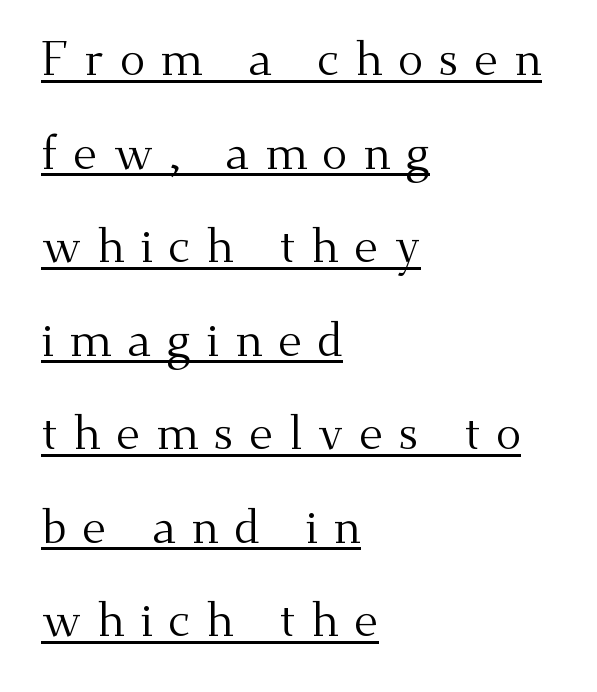
The image shows 47 px regular-weight serif type, upright; set left-aligned, loose line spacing (1.99x), unusually wide letter spacing (+0.33 em), underlined; medium stroke contrast and a small x-height.
